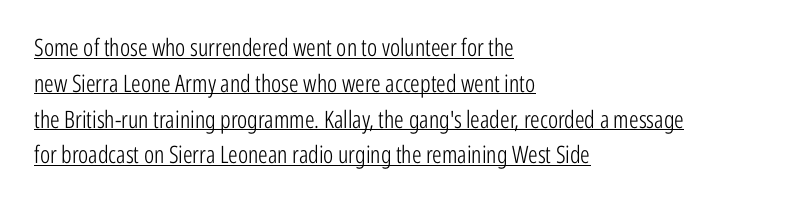
{"italic": "no", "bold": "no", "underline": "yes", "align": "left", "line_spacing": "normal", "line_spacing_ratio": 1.49, "letter_spacing": "normal", "letter_spacing_em": 0.0, "glyph_px": 24}
